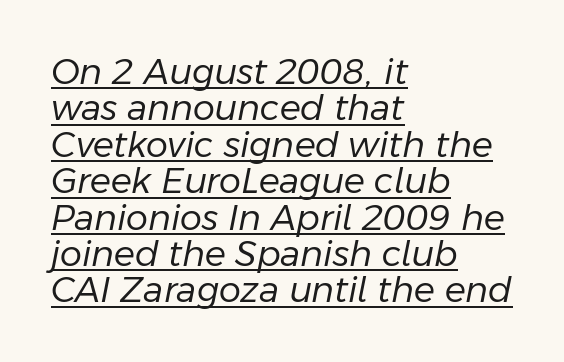
Q: Is the text bold? A: No.
Q: Is the text italic (slanted)? A: Yes, it leans right by about 11 degrees.
Q: Is the text underlined? A: Yes.
Q: How is the paragraph aligned? A: Left-aligned.
Q: Is the spacing between letters normal or unusually wide? A: Normal.
Q: Is the spacing between lines tight, normal or loose? A: Tight.
Q: Width (condensed, normal, or wide)? A: Normal.
Q: Stroke contrast? A: Low.
Q: x-height? A: Medium.
Q: Monospaced? A: No.
